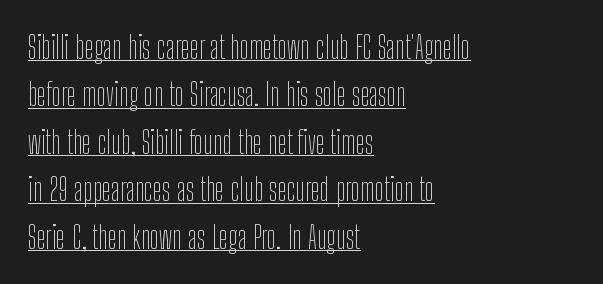
Q: Is the text bold? A: No.
Q: Is the text italic (slanted)? A: No, it is upright.
Q: Is the typeface a serif or a sans-serif typeface? A: Sans-serif.
Q: Is the text underlined? A: Yes.
Q: How is the paragraph aligned? A: Left-aligned.
Q: Is the spacing between letters normal or unusually wide? A: Normal.
Q: Is the spacing between lines tight, normal or loose? A: Normal.
Q: Width (condensed, normal, or wide)? A: Condensed.
Q: Stroke contrast? A: Low.
Q: x-height? A: Medium.
Q: Monospaced? A: No.
